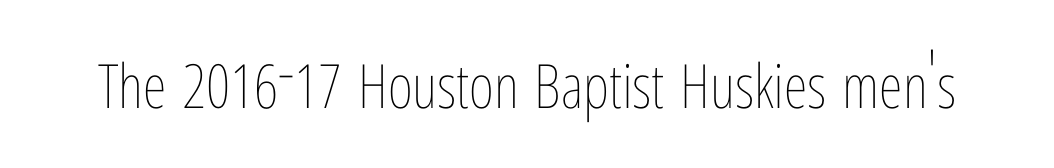
Q: Is the text bold? A: No.
Q: Is the text italic (slanted)? A: No, it is upright.
Q: Is the text underlined? A: No.
Q: Is the spacing between letters normal or unusually wide? A: Normal.
Q: Width (condensed, normal, or wide)? A: Condensed.
Q: Stroke contrast? A: Low.
Q: x-height? A: Medium.
Q: Monospaced? A: No.
